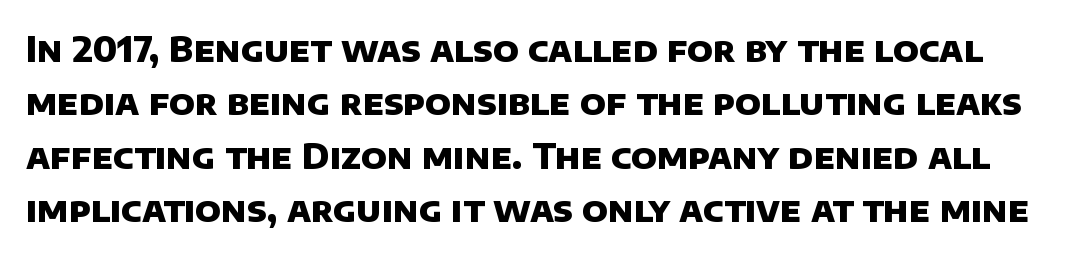
The image shows 34 px heavy sans-serif type; set normal line spacing (1.57x), normal letter spacing, not underlined; low stroke contrast and a large x-height.
